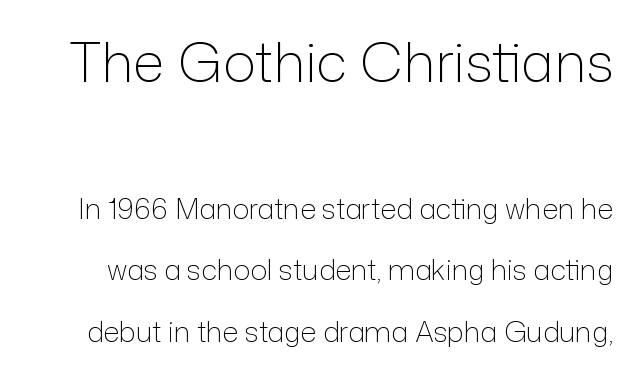
The image shows 55 px light sans-serif type, upright; set loose line spacing (2.21x), normal letter spacing, not underlined; the first (top) block is 1.96x larger; low stroke contrast and a medium x-height.
